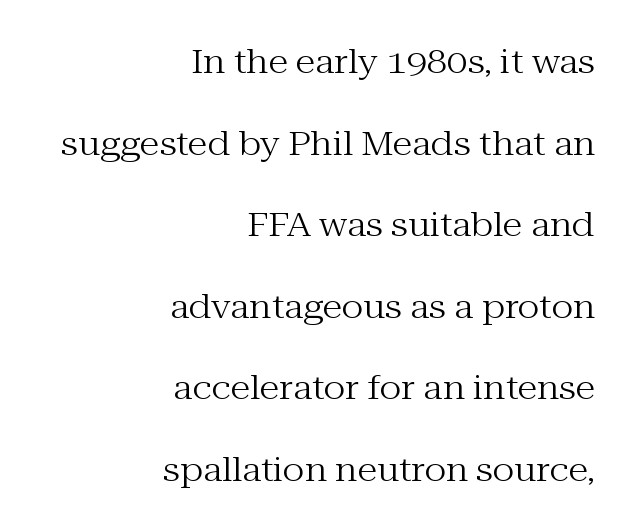
{"serif": "yes", "italic": "no", "bold": "no", "weight": "regular", "width": "normal", "stroke_contrast": "medium", "x_height": "medium", "monospaced": "no", "underline": "no", "align": "right", "line_spacing": "loose", "line_spacing_ratio": 2.47, "letter_spacing": "normal", "letter_spacing_em": 0.0, "glyph_px": 33}
